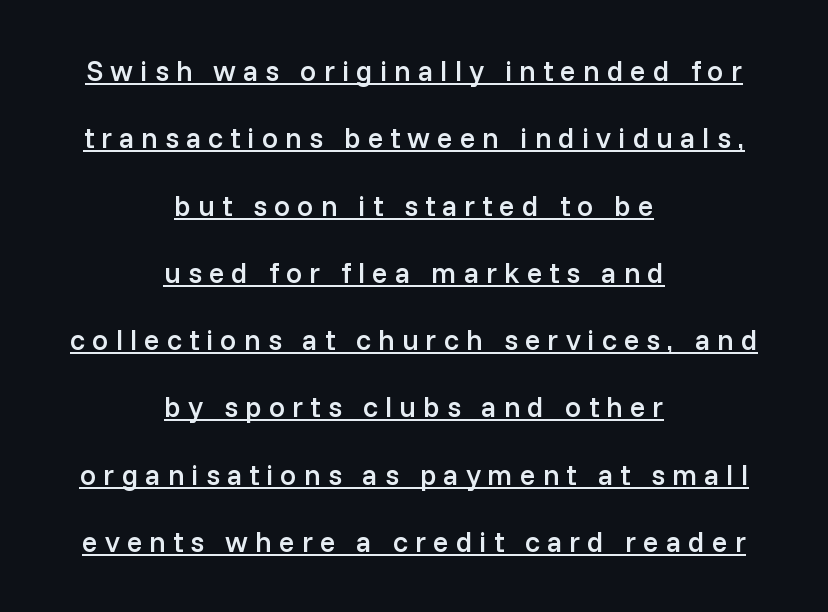
{"serif": "no", "italic": "no", "bold": "semi", "weight": "semibold", "width": "normal", "stroke_contrast": "low", "x_height": "medium", "monospaced": "no", "underline": "yes", "align": "center", "line_spacing": "loose", "line_spacing_ratio": 2.32, "letter_spacing": "wide", "letter_spacing_em": 0.24, "glyph_px": 29}
